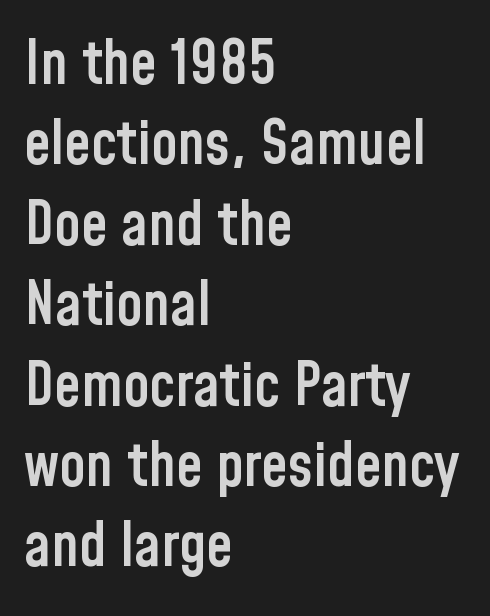
The image shows 60 px semibold, condensed sans-serif type, upright; set left-aligned, normal line spacing (1.34x), normal letter spacing, not underlined; low stroke contrast and a medium x-height.
